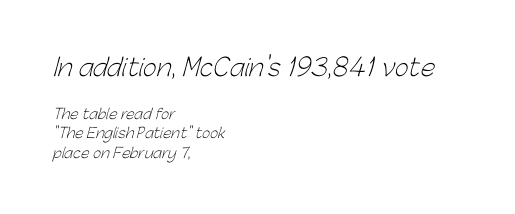
The image shows 24 px text type; set left-aligned, normal line spacing (1.4x), normal letter spacing, not underlined; the first (top) block is 1.71x larger.
